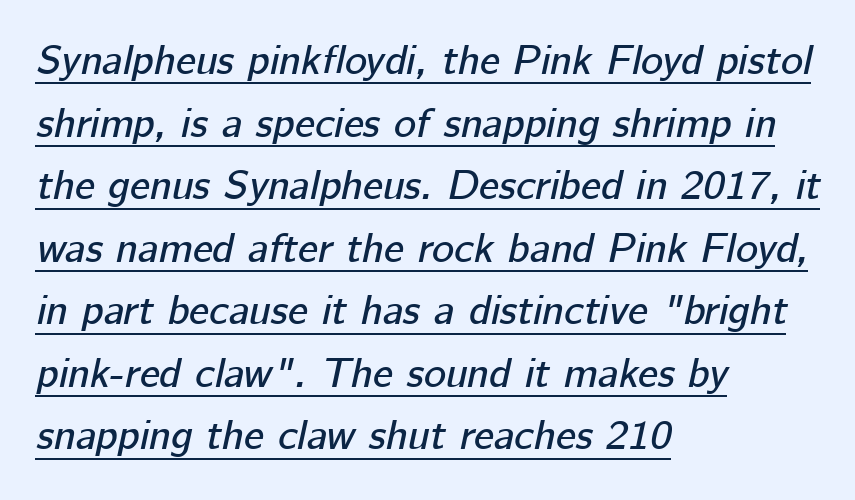
Normally led — the rows are evenly, conventionally spaced. The compositor pushed each line to the left boundary. There is no visible air inserted between adjacent glyphs. The typesetter has applied underlining to the passage shown. Spacing verdict: proportional, widths tailored to each character.
